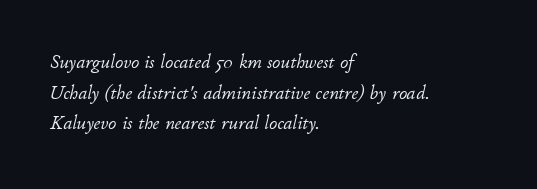
The image shows 20 px text type, italic (leaning right); set left-aligned, normal line spacing (1.53x), normal letter spacing, not underlined.
